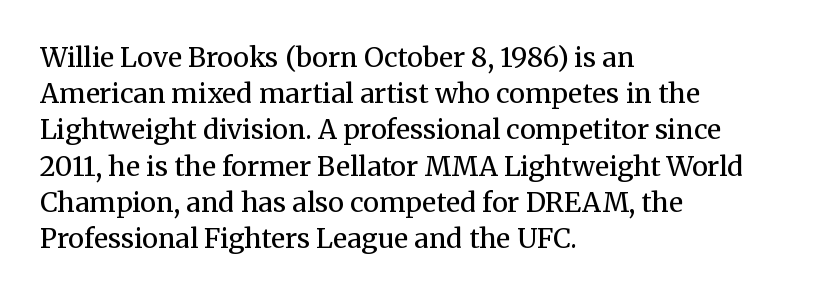
{"italic": "no", "bold": "no", "underline": "no", "align": "left", "line_spacing": "normal", "line_spacing_ratio": 1.34, "letter_spacing": "normal", "letter_spacing_em": 0.0, "glyph_px": 27}
